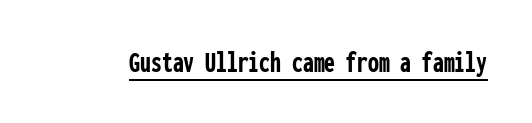
Q: Is the text bold? A: Yes.
Q: Is the text italic (slanted)? A: No, it is upright.
Q: Is the typeface a serif or a sans-serif typeface? A: Sans-serif.
Q: Is the text underlined? A: Yes.
Q: Is the spacing between letters normal or unusually wide? A: Normal.
Q: Width (condensed, normal, or wide)? A: Condensed.
Q: Stroke contrast? A: Low.
Q: x-height? A: Medium.
Q: Monospaced? A: Yes.
